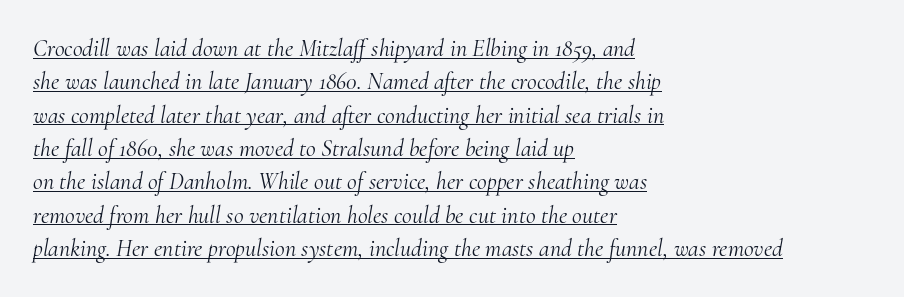
Q: Is the text bold? A: No.
Q: Is the text italic (slanted)? A: Yes, it leans right by about 10 degrees.
Q: Is the text underlined? A: Yes.
Q: How is the paragraph aligned? A: Left-aligned.
Q: Is the spacing between letters normal or unusually wide? A: Normal.
Q: Is the spacing between lines tight, normal or loose? A: Normal.
